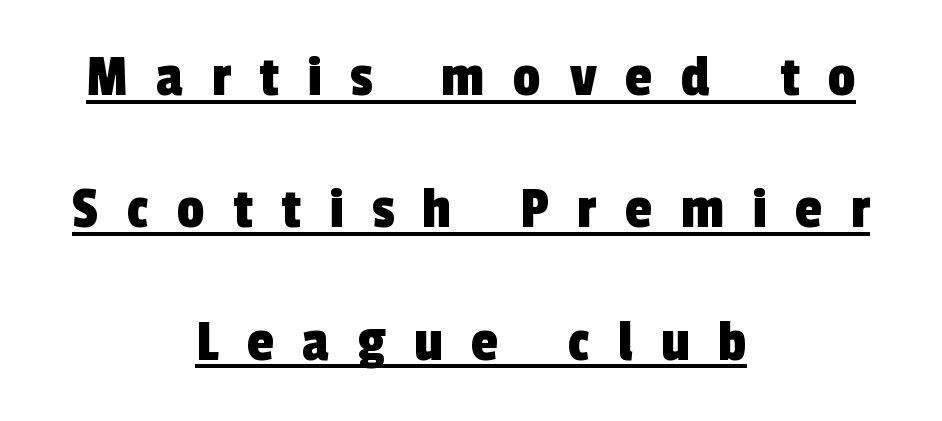
Q: Is the typeface a serif or a sans-serif typeface? A: Sans-serif.
Q: Is the text underlined? A: Yes.
Q: How is the paragraph aligned? A: Centered.
Q: Is the spacing between letters normal or unusually wide? A: Unusually wide.
Q: Is the spacing between lines tight, normal or loose? A: Loose.
Q: Width (condensed, normal, or wide)? A: Condensed.
Q: x-height? A: Medium.
Q: Monospaced? A: No.
